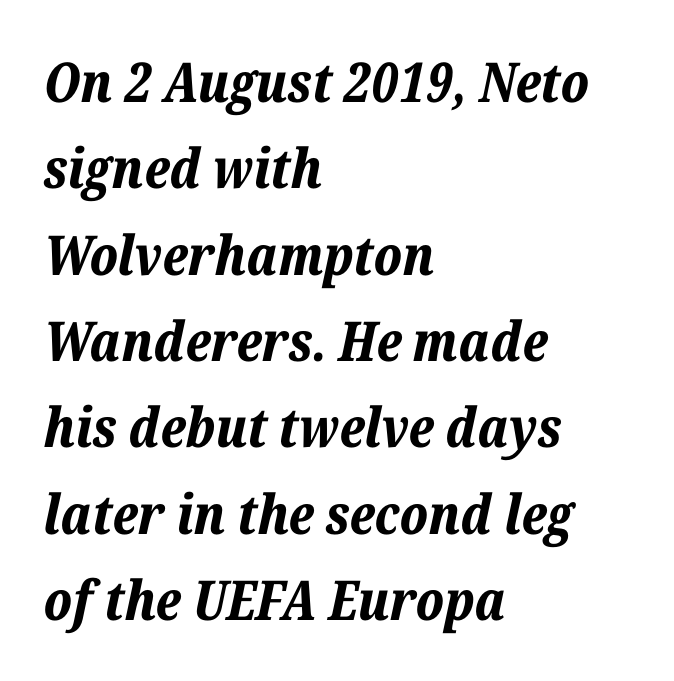
{"italic": "yes", "lean": "right", "slant_degrees": 12, "bold": "yes", "weight": "bold", "width": "normal", "stroke_contrast": "low", "x_height": "medium", "monospaced": "no", "underline": "no", "align": "left", "line_spacing": "normal", "line_spacing_ratio": 1.57, "letter_spacing": "normal", "letter_spacing_em": 0.0, "glyph_px": 55}
